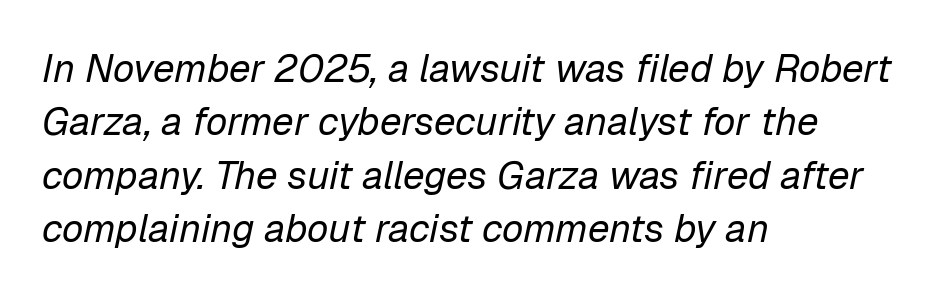
Notice how descenders clear the ascenders below comfortably — that's standard leading. Proportional: the letters do not fall into vertical columns. When letters slant like this, we call the style italic. Which margin do the lines hug? The left one — the right edge is uneven.
